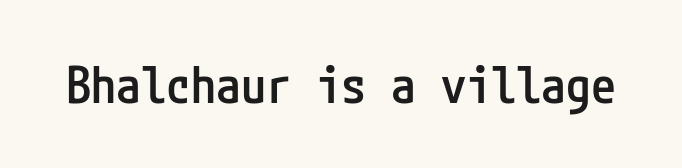
The image shows 50 px semibold, condensed sans-serif type, upright; set normal letter spacing, not underlined; low stroke contrast and a medium x-height.
